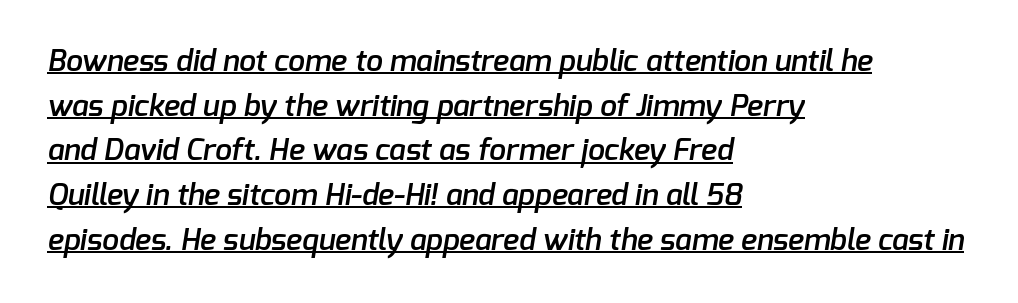
Q: Is the text bold? A: Semi-bold.
Q: Is the typeface a serif or a sans-serif typeface? A: Sans-serif.
Q: Is the text underlined? A: Yes.
Q: How is the paragraph aligned? A: Left-aligned.
Q: Is the spacing between letters normal or unusually wide? A: Normal.
Q: Is the spacing between lines tight, normal or loose? A: Normal.
Q: Width (condensed, normal, or wide)? A: Normal.
Q: Stroke contrast? A: Low.
Q: x-height? A: Medium.
Q: Monospaced? A: No.
